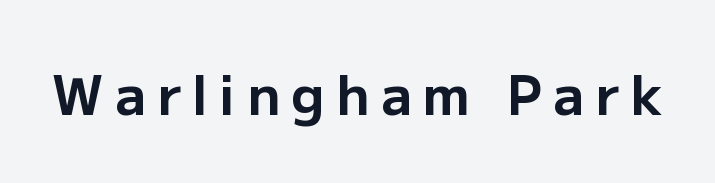
{"serif": "no", "italic": "no", "bold": "yes", "weight": "bold", "width": "normal", "stroke_contrast": "low", "x_height": "medium", "monospaced": "no", "underline": "no", "letter_spacing": "wide", "letter_spacing_em": 0.21, "glyph_px": 54}
